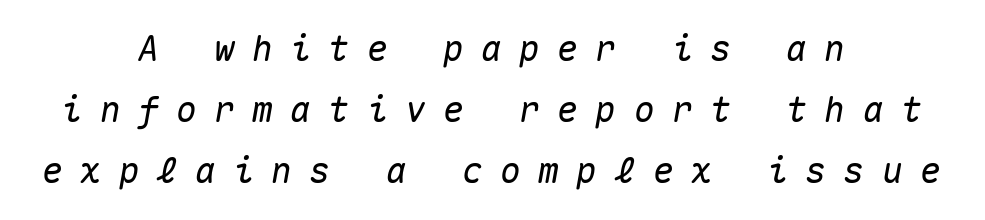
{"italic": "yes", "lean": "right", "slant_degrees": 10, "width": "normal", "stroke_contrast": "medium", "x_height": "medium", "monospaced": "yes", "underline": "no", "align": "center", "line_spacing_ratio": 1.75, "letter_spacing": "wide", "letter_spacing_em": 0.49, "glyph_px": 35}
